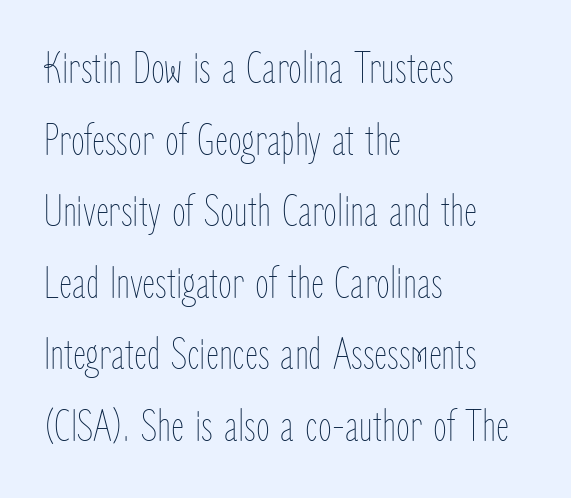
Q: Is the text bold? A: No.
Q: Is the text italic (slanted)? A: No, it is upright.
Q: Is the text underlined? A: No.
Q: How is the paragraph aligned? A: Left-aligned.
Q: Is the spacing between letters normal or unusually wide? A: Normal.
Q: Is the spacing between lines tight, normal or loose? A: Normal.
Q: Width (condensed, normal, or wide)? A: Condensed.
Q: Stroke contrast? A: Low.
Q: x-height? A: Medium.
Q: Monospaced? A: No.
